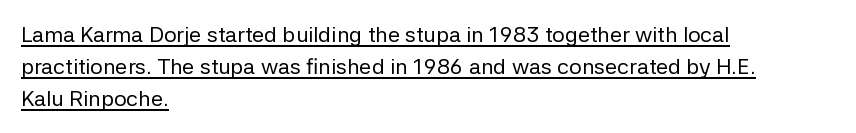
Q: Is the text bold? A: No.
Q: Is the text italic (slanted)? A: No, it is upright.
Q: Is the text underlined? A: Yes.
Q: How is the paragraph aligned? A: Left-aligned.
Q: Is the spacing between letters normal or unusually wide? A: Normal.
Q: Is the spacing between lines tight, normal or loose? A: Normal.
